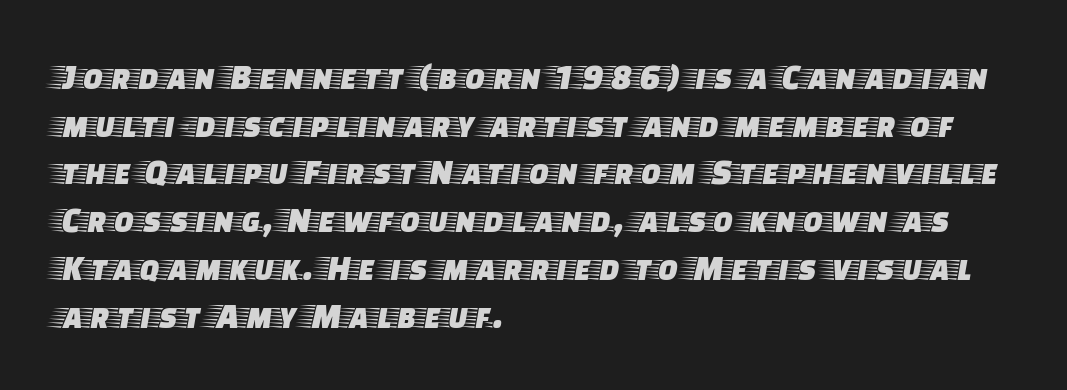
The image shows 37 px wide serif type; set left-aligned, normal line spacing (1.29x), normal letter spacing, not underlined; low stroke contrast and a large x-height.
